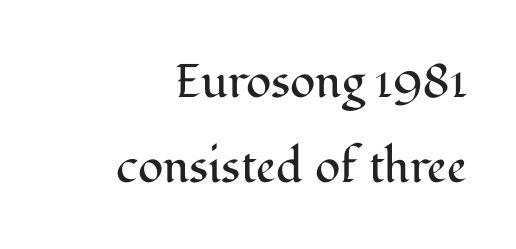
{"serif": "yes", "italic": "no", "bold": "no", "weight": "regular", "width": "normal", "stroke_contrast": "medium", "x_height": "medium", "monospaced": "no", "underline": "no", "align": "right", "line_spacing_ratio": 1.8, "letter_spacing": "normal", "letter_spacing_em": 0.0, "glyph_px": 47}
